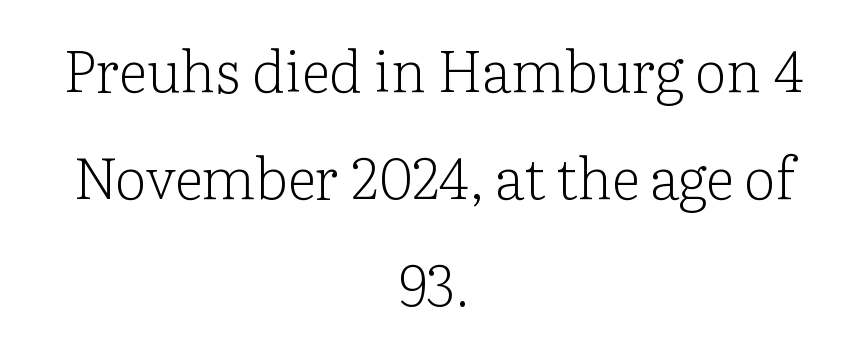
{"serif": "yes", "italic": "no", "bold": "no", "weight": "light", "width": "normal", "stroke_contrast": "low", "x_height": "medium", "monospaced": "no", "underline": "no", "align": "center", "line_spacing_ratio": 1.88, "letter_spacing": "normal", "letter_spacing_em": 0.0, "glyph_px": 57}
